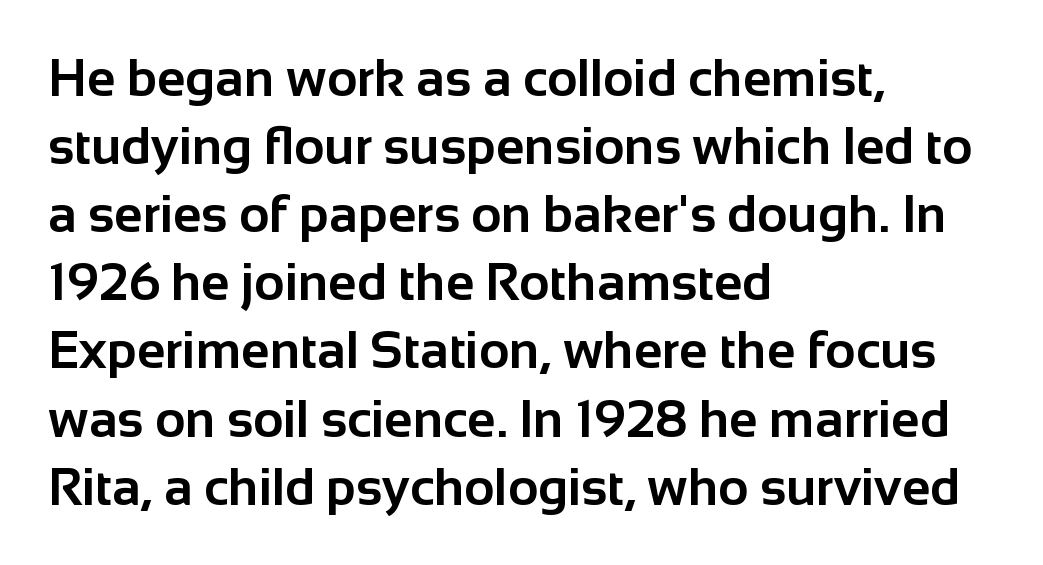
The image shows 52 px bold sans-serif type, upright; set left-aligned, normal line spacing (1.31x), normal letter spacing, not underlined; low stroke contrast and a medium x-height.
